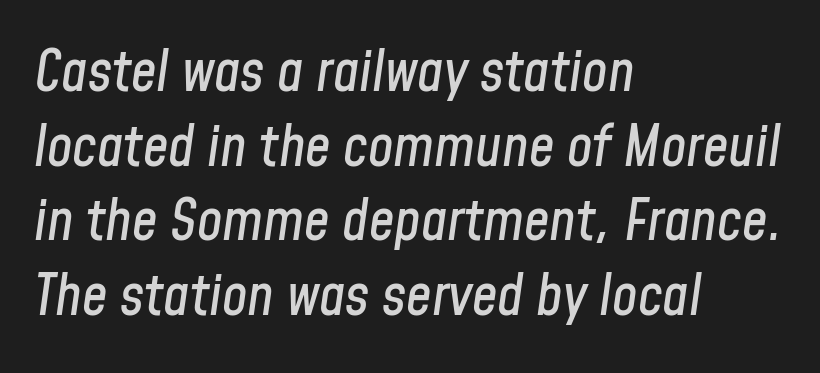
{"italic": "yes", "lean": "right", "slant_degrees": 8, "width": "condensed", "stroke_contrast": "low", "x_height": "medium", "monospaced": "no", "underline": "no", "align": "left", "line_spacing": "normal", "line_spacing_ratio": 1.31, "letter_spacing": "normal", "letter_spacing_em": 0.0, "glyph_px": 57}
